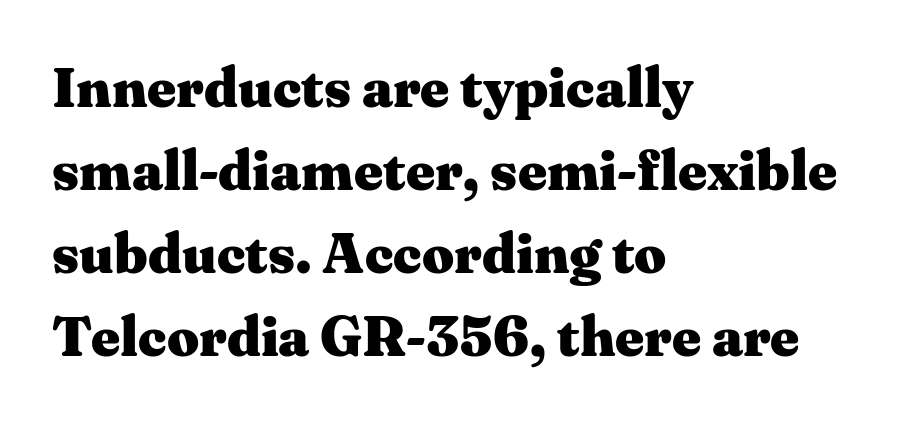
{"serif": "yes", "italic": "no", "bold": "yes", "weight": "heavy", "width": "wide", "stroke_contrast": "medium", "x_height": "medium", "monospaced": "no", "underline": "no", "align": "left", "line_spacing": "normal", "line_spacing_ratio": 1.48, "letter_spacing": "normal", "letter_spacing_em": 0.0, "glyph_px": 56}
